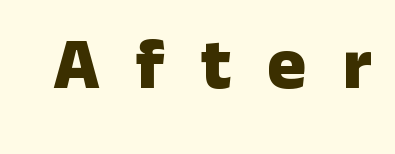
{"serif": "no", "italic": "no", "bold": "yes", "weight": "heavy", "width": "normal", "stroke_contrast": "low", "x_height": "medium", "monospaced": "no", "underline": "no", "letter_spacing": "wide", "letter_spacing_em": 0.5, "glyph_px": 73}
